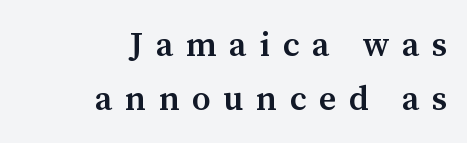
{"serif": "yes", "italic": "no", "bold": "semi", "weight": "semibold", "width": "normal", "stroke_contrast": "medium", "x_height": "medium", "monospaced": "no", "underline": "no", "align": "right", "line_spacing": "normal", "line_spacing_ratio": 1.6, "letter_spacing": "wide", "letter_spacing_em": 0.37, "glyph_px": 34}
